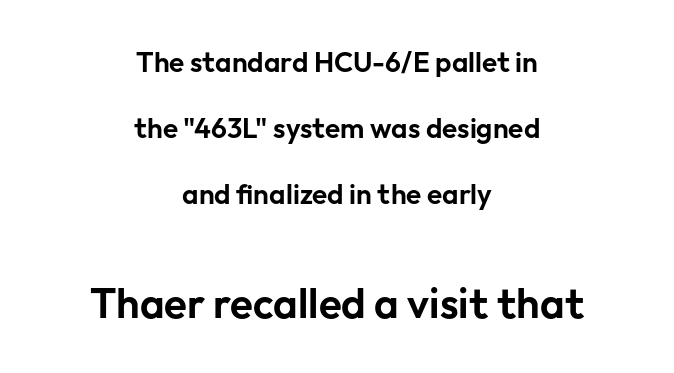
Q: Is the text italic (slanted)? A: No, it is upright.
Q: Is the typeface a serif or a sans-serif typeface? A: Sans-serif.
Q: Is the text underlined? A: No.
Q: How is the paragraph aligned? A: Centered.
Q: Is the spacing between letters normal or unusually wide? A: Normal.
Q: Is the spacing between lines tight, normal or loose? A: Loose.
Q: Which block of text is set in a larger size, the first (top) or the second (bottom)? A: The second (bottom) one.
Q: Width (condensed, normal, or wide)? A: Normal.
Q: Stroke contrast? A: Low.
Q: x-height? A: Medium.
Q: Monospaced? A: No.
